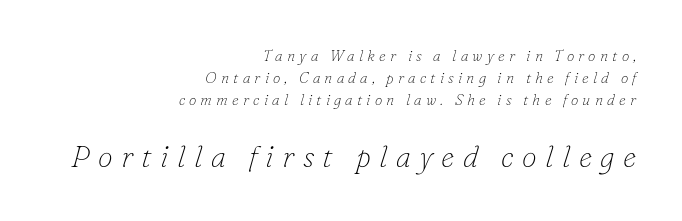
Q: Is the text bold? A: No.
Q: Is the text italic (slanted)? A: Yes, it leans right by about 16 degrees.
Q: Is the typeface a serif or a sans-serif typeface? A: Serif.
Q: Is the text underlined? A: No.
Q: How is the paragraph aligned? A: Right-aligned.
Q: Is the spacing between letters normal or unusually wide? A: Unusually wide.
Q: Is the spacing between lines tight, normal or loose? A: Normal.
Q: Which block of text is set in a larger size, the first (top) or the second (bottom)? A: The second (bottom) one.
Q: Width (condensed, normal, or wide)? A: Normal.
Q: Stroke contrast? A: Low.
Q: x-height? A: Small.
Q: Monospaced? A: No.
